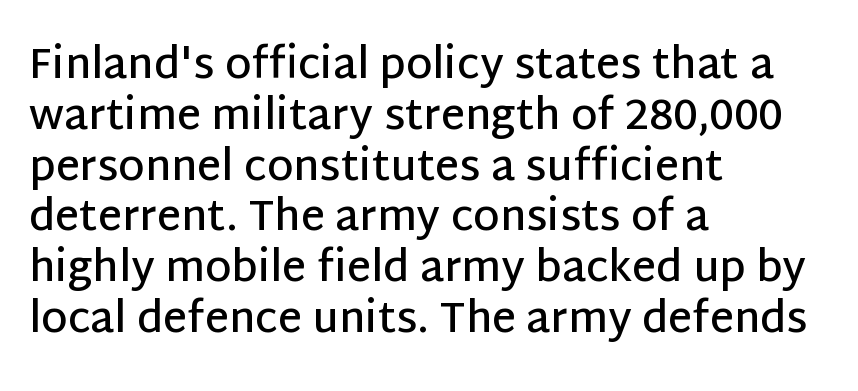
Q: Is the text bold? A: Semi-bold.
Q: Is the text italic (slanted)? A: No, it is upright.
Q: Is the typeface a serif or a sans-serif typeface? A: Sans-serif.
Q: Is the text underlined? A: No.
Q: How is the paragraph aligned? A: Left-aligned.
Q: Is the spacing between letters normal or unusually wide? A: Normal.
Q: Width (condensed, normal, or wide)? A: Normal.
Q: Stroke contrast? A: Low.
Q: x-height? A: Large.
Q: Monospaced? A: No.
